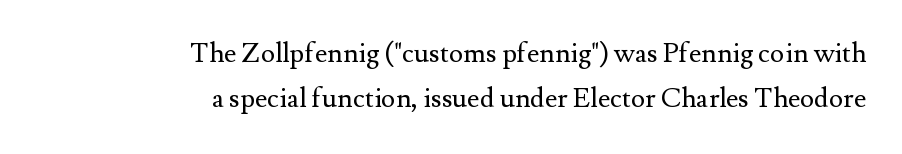
{"italic": "no", "bold": "no", "underline": "no", "align": "right", "line_spacing": "normal", "line_spacing_ratio": 1.67, "letter_spacing": "normal", "letter_spacing_em": 0.0, "glyph_px": 27}
